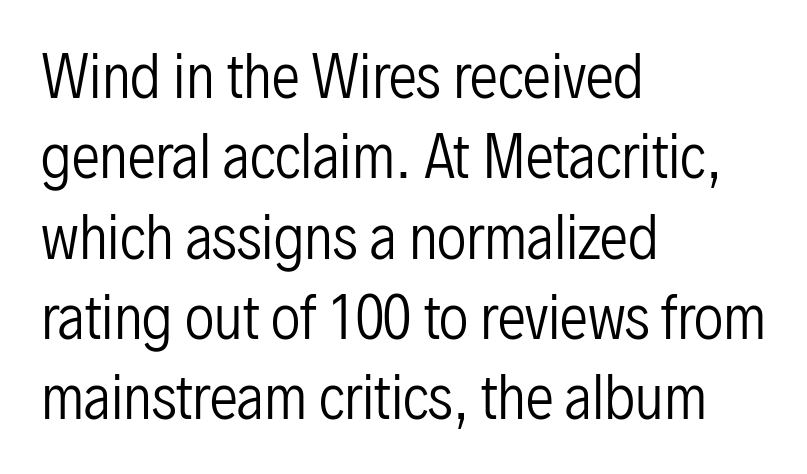
Q: Is the text bold? A: No.
Q: Is the text italic (slanted)? A: No, it is upright.
Q: Is the typeface a serif or a sans-serif typeface? A: Sans-serif.
Q: Is the text underlined? A: No.
Q: How is the paragraph aligned? A: Left-aligned.
Q: Is the spacing between letters normal or unusually wide? A: Normal.
Q: Is the spacing between lines tight, normal or loose? A: Normal.
Q: Width (condensed, normal, or wide)? A: Condensed.
Q: Stroke contrast? A: Low.
Q: x-height? A: Medium.
Q: Monospaced? A: No.
